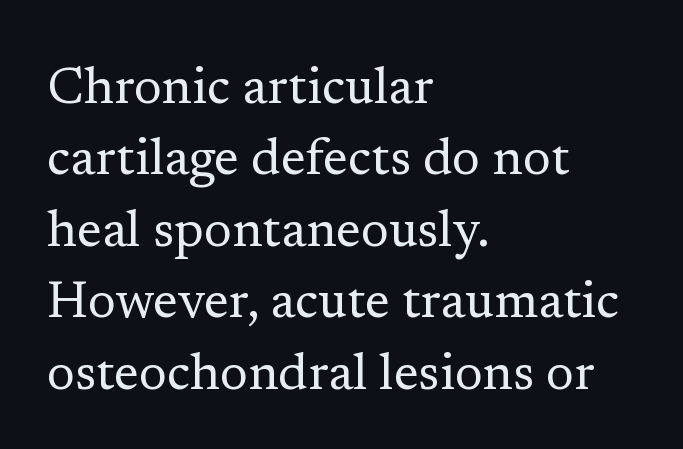
Q: Is the text bold? A: No.
Q: Is the text italic (slanted)? A: No, it is upright.
Q: Is the typeface a serif or a sans-serif typeface? A: Serif.
Q: Is the text underlined? A: No.
Q: How is the paragraph aligned? A: Left-aligned.
Q: Is the spacing between letters normal or unusually wide? A: Normal.
Q: Is the spacing between lines tight, normal or loose? A: Normal.
Q: Width (condensed, normal, or wide)? A: Normal.
Q: Stroke contrast? A: Low.
Q: x-height? A: Medium.
Q: Monospaced? A: No.
